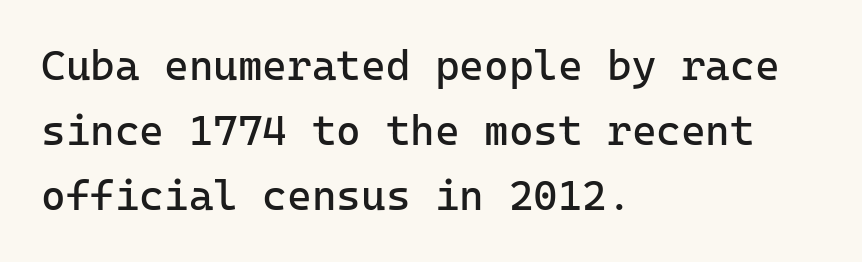
{"serif": "no", "italic": "no", "bold": "no", "weight": "regular", "width": "normal", "stroke_contrast": "low", "x_height": "medium", "monospaced": "yes", "underline": "no", "align": "left", "line_spacing": "normal", "line_spacing_ratio": 1.55, "letter_spacing": "normal", "letter_spacing_em": 0.0, "glyph_px": 42}
